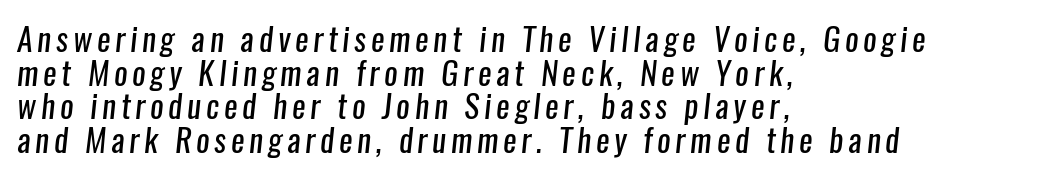
Check where the strokes stop: nothing finishes them off — pure sans. Heft: none added — not bold. You could barely slide anything between these rows. Beneath every word, the page is bare. Compared with a centered layout, this one pins lines to the left instead. Here the designer chose a conventional face with non-uniform glyph widths.
